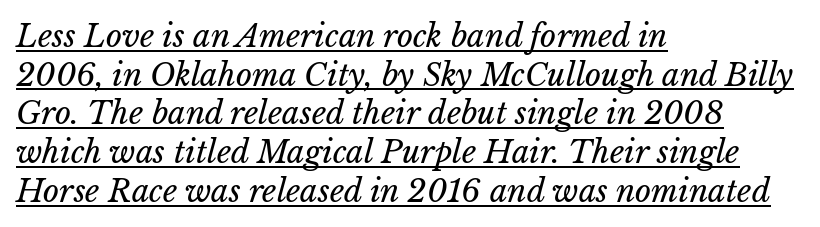
{"italic": "yes", "lean": "right", "slant_degrees": 15, "bold": "no", "weight": "regular", "width": "normal", "stroke_contrast": "low", "x_height": "medium", "monospaced": "no", "underline": "yes", "align": "left", "line_spacing": "normal", "line_spacing_ratio": 1.25, "letter_spacing": "normal", "letter_spacing_em": 0.0, "glyph_px": 31}
